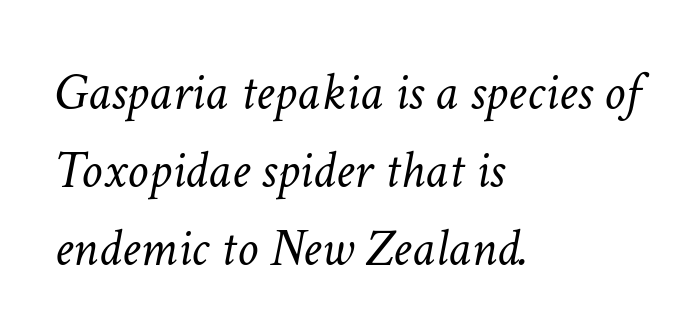
Notice how descenders clear the ascenders below comfortably — that's standard leading. The passage is arranged the way most books set body copy — flush left. If you drew a line through each stem, it would be angled. Quick note: underline off. Spacing between characters is what you'd get straight out of the box. The rendering uses natural spacing where letterforms have individual widths.
